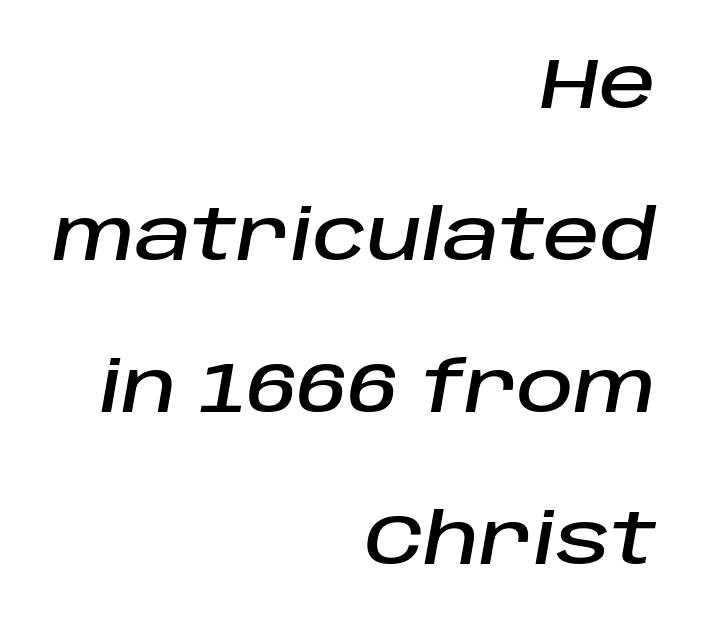
The image shows 70 px text type, italic (leaning right); set right-aligned, loose line spacing (2.17x), normal letter spacing, not underlined; low stroke contrast and a large x-height.
